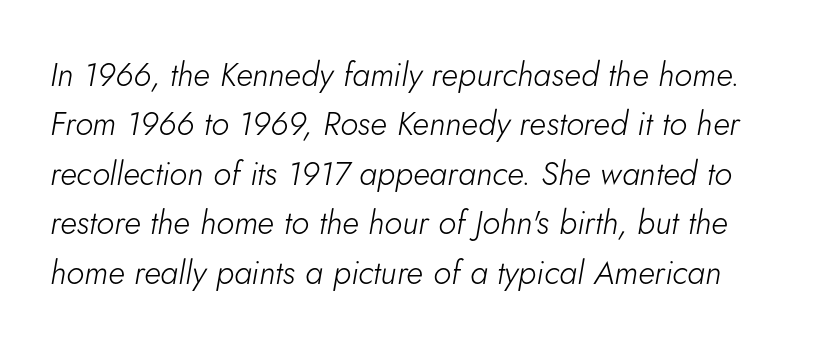
Tracking here is standard; glyphs follow each other at the usual distance. A typesetter would call this proportional, since set widths differ per character. A quiet, ordinary-to-light weight characterises the typeface. The foot of each line stays bare and open.
